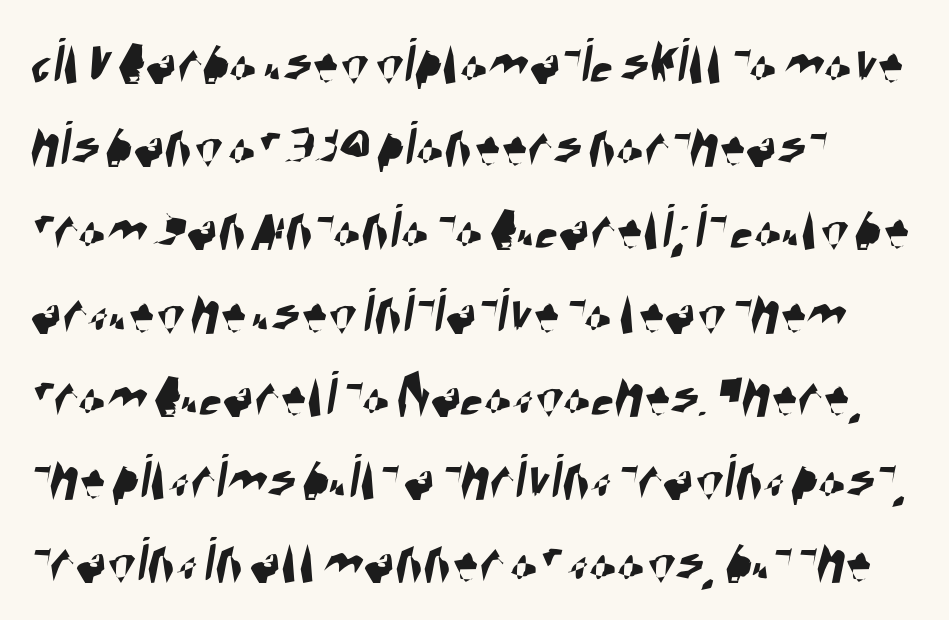
The image shows 65 px condensed sans-serif type; set left-aligned, normal line spacing (1.28x), normal letter spacing, not underlined; high stroke contrast and a large x-height.
